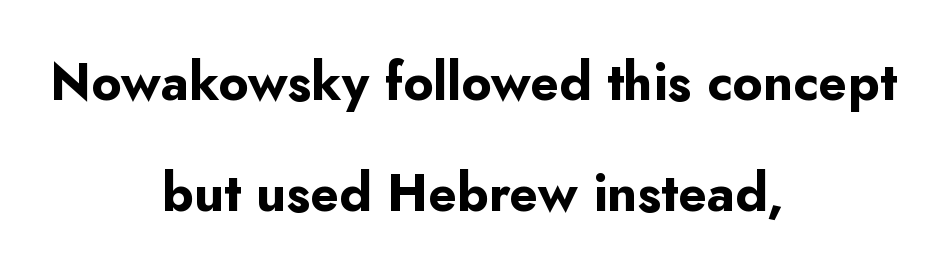
Q: Is the text bold? A: Yes.
Q: Is the text italic (slanted)? A: No, it is upright.
Q: Is the typeface a serif or a sans-serif typeface? A: Sans-serif.
Q: Is the text underlined? A: No.
Q: How is the paragraph aligned? A: Centered.
Q: Is the spacing between letters normal or unusually wide? A: Normal.
Q: Is the spacing between lines tight, normal or loose? A: Loose.
Q: Width (condensed, normal, or wide)? A: Normal.
Q: Stroke contrast? A: Low.
Q: x-height? A: Small.
Q: Monospaced? A: No.
